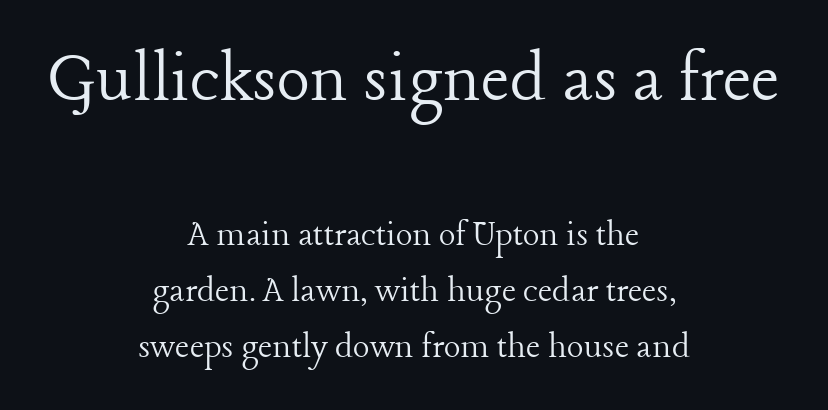
Q: Is the text bold? A: No.
Q: Is the text italic (slanted)? A: No, it is upright.
Q: Is the typeface a serif or a sans-serif typeface? A: Serif.
Q: Is the text underlined? A: No.
Q: How is the paragraph aligned? A: Centered.
Q: Is the spacing between letters normal or unusually wide? A: Normal.
Q: Is the spacing between lines tight, normal or loose? A: Normal.
Q: Which block of text is set in a larger size, the first (top) or the second (bottom)? A: The first (top) one.
Q: Width (condensed, normal, or wide)? A: Normal.
Q: Stroke contrast? A: Low.
Q: x-height? A: Medium.
Q: Monospaced? A: No.
